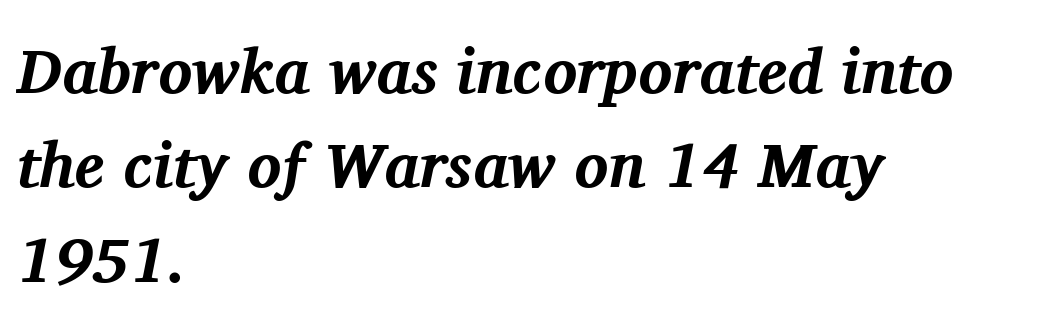
Q: Is the text bold? A: Yes.
Q: Is the text italic (slanted)? A: Yes, it leans right by about 11 degrees.
Q: Is the typeface a serif or a sans-serif typeface? A: Serif.
Q: Is the text underlined? A: No.
Q: How is the paragraph aligned? A: Left-aligned.
Q: Is the spacing between letters normal or unusually wide? A: Normal.
Q: Is the spacing between lines tight, normal or loose? A: Normal.
Q: Width (condensed, normal, or wide)? A: Normal.
Q: Stroke contrast? A: Medium.
Q: x-height? A: Medium.
Q: Monospaced? A: No.
